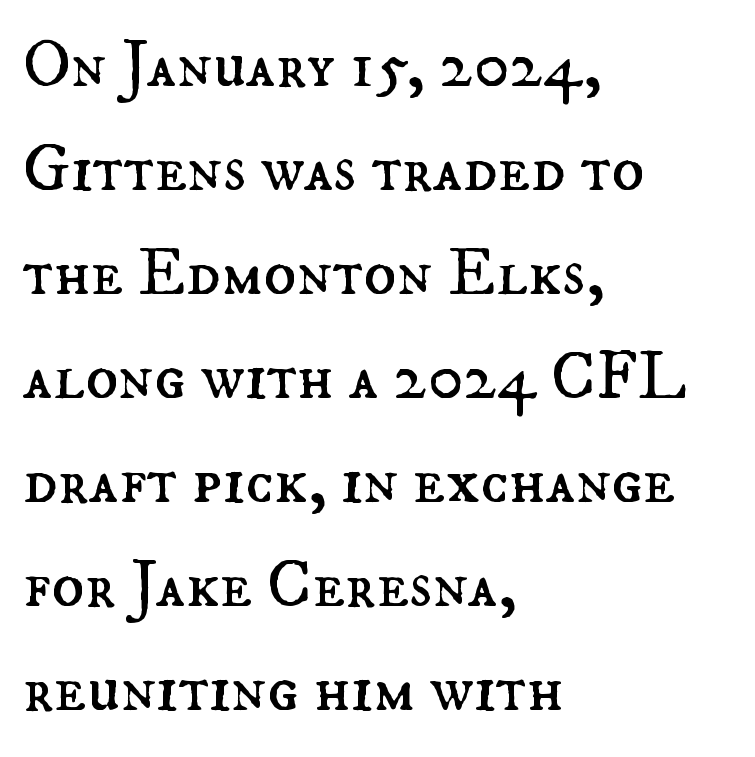
{"italic": "no", "bold": "no", "weight": "regular", "width": "normal", "stroke_contrast": "medium", "x_height": "small", "monospaced": "no", "underline": "no", "align": "left", "line_spacing": "normal", "line_spacing_ratio": 1.53, "letter_spacing": "normal", "letter_spacing_em": 0.0, "glyph_px": 68}
